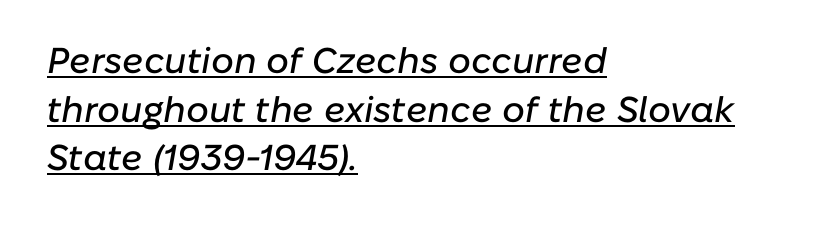
The image shows 36 px text type, italic (leaning right); set left-aligned, normal line spacing (1.35x), normal letter spacing, underlined; low stroke contrast and a medium x-height.
